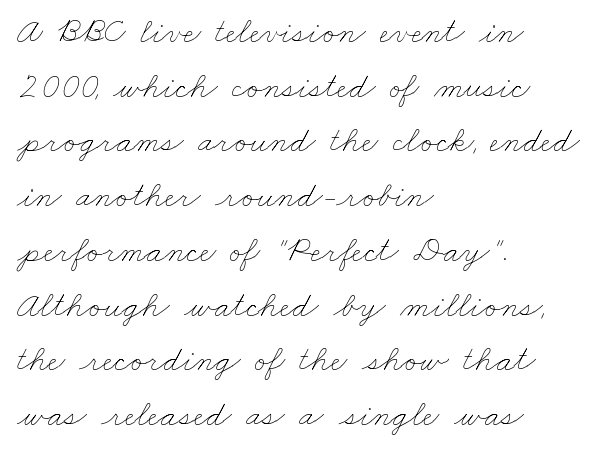
The image shows 36 px thin, wide type; set left-aligned, normal line spacing (1.52x), normal letter spacing, not underlined; low stroke contrast and a small x-height.
